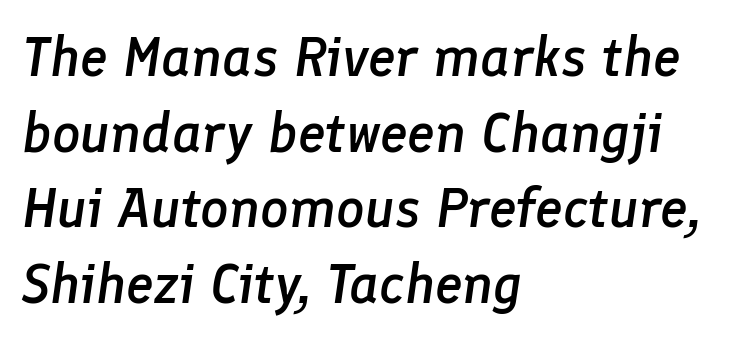
Q: Is the text bold? A: Semi-bold.
Q: Is the text italic (slanted)? A: Yes, it leans right by about 8 degrees.
Q: Is the text underlined? A: No.
Q: How is the paragraph aligned? A: Left-aligned.
Q: Is the spacing between letters normal or unusually wide? A: Normal.
Q: Is the spacing between lines tight, normal or loose? A: Normal.
Q: Width (condensed, normal, or wide)? A: Normal.
Q: Stroke contrast? A: Low.
Q: x-height? A: Medium.
Q: Monospaced? A: No.
